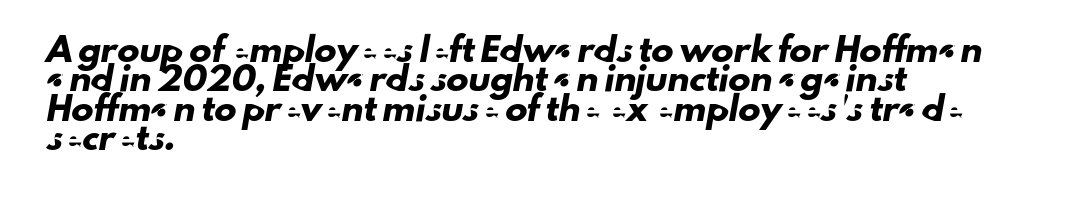
{"underline": "no", "align": "left", "line_spacing": "normal", "line_spacing_ratio": 1.33, "letter_spacing": "normal", "letter_spacing_em": 0.0, "glyph_px": 22}
